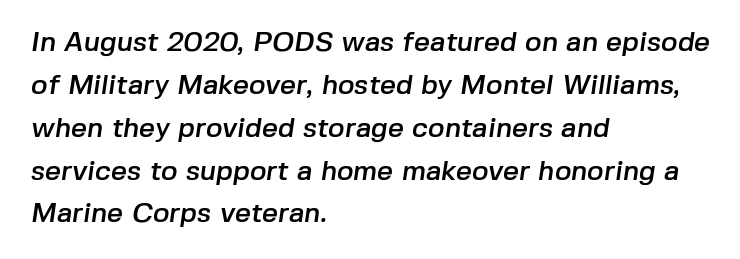
Q: Is the typeface a serif or a sans-serif typeface? A: Sans-serif.
Q: Is the text underlined? A: No.
Q: How is the paragraph aligned? A: Left-aligned.
Q: Is the spacing between letters normal or unusually wide? A: Normal.
Q: Is the spacing between lines tight, normal or loose? A: Normal.
Q: Width (condensed, normal, or wide)? A: Normal.
Q: Stroke contrast? A: Low.
Q: x-height? A: Medium.
Q: Monospaced? A: No.
